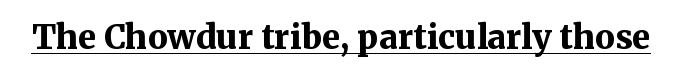
The image shows 33 px bold serif type, upright; set normal letter spacing, underlined; medium stroke contrast and a medium x-height.
